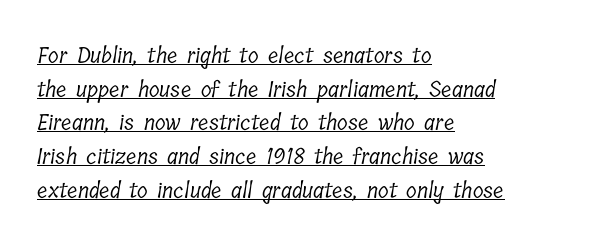
{"bold": "no", "underline": "yes", "align": "left", "line_spacing": "normal", "line_spacing_ratio": 1.53, "letter_spacing": "normal", "letter_spacing_em": 0.0, "glyph_px": 22}
